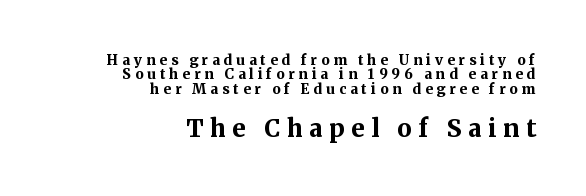
Notice how the stems are strictly vertical — no italics here. Interline gaps are noticeably narrow in this sample. In this sample the second text group is rendered at the bigger scale. Is the type bold? Yes — the strokes are clearly thick and heavy. The string is rendered with underlining switched off.
